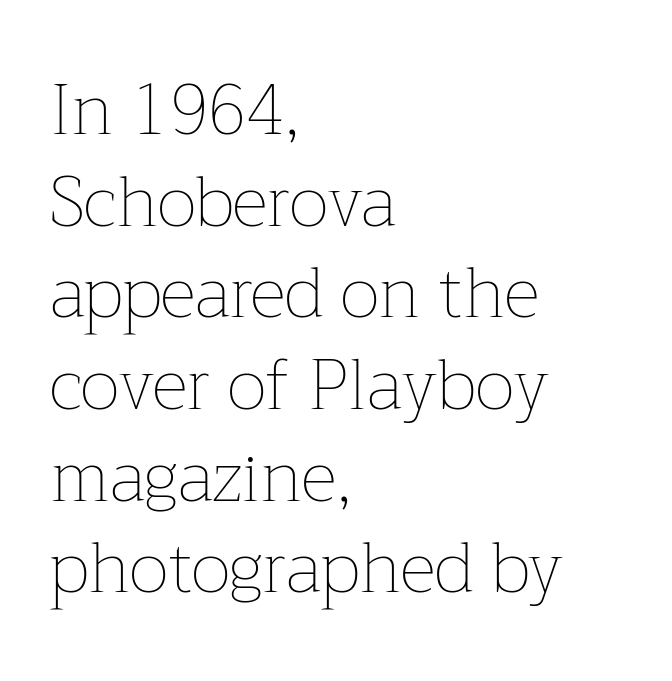
{"italic": "no", "bold": "no", "weight": "thin", "width": "normal", "stroke_contrast": "low", "x_height": "medium", "monospaced": "no", "underline": "no", "align": "left", "line_spacing": "normal", "line_spacing_ratio": 1.31, "letter_spacing": "normal", "letter_spacing_em": 0.0, "glyph_px": 70}
